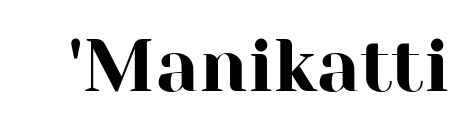
Q: Is the text italic (slanted)? A: No, it is upright.
Q: Is the typeface a serif or a sans-serif typeface? A: Serif.
Q: Is the text underlined? A: No.
Q: Is the spacing between letters normal or unusually wide? A: Normal.
Q: Width (condensed, normal, or wide)? A: Normal.
Q: Stroke contrast? A: High.
Q: x-height? A: Medium.
Q: Monospaced? A: No.
